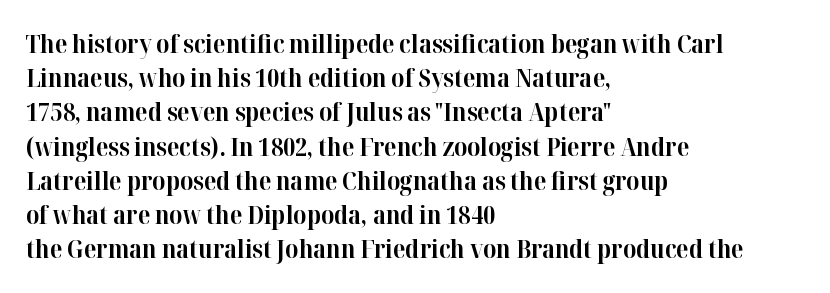
The lines in this sample share a left origin and differ only in where they stop. Summary of vertical rhythm: regular, with standard interline spacing. Italic: no, the glyphs are upright roman. The letterforms sit shoulder to shoulder at normal distance. Set as a true bold cut, around the 700 mark. The baseline area is clear.
